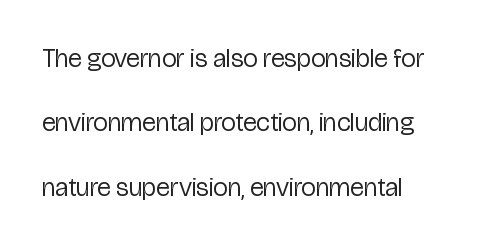
{"italic": "no", "bold": "no", "underline": "no", "align": "left", "line_spacing": "loose", "line_spacing_ratio": 2.48, "letter_spacing": "normal", "letter_spacing_em": 0.0, "glyph_px": 26}
